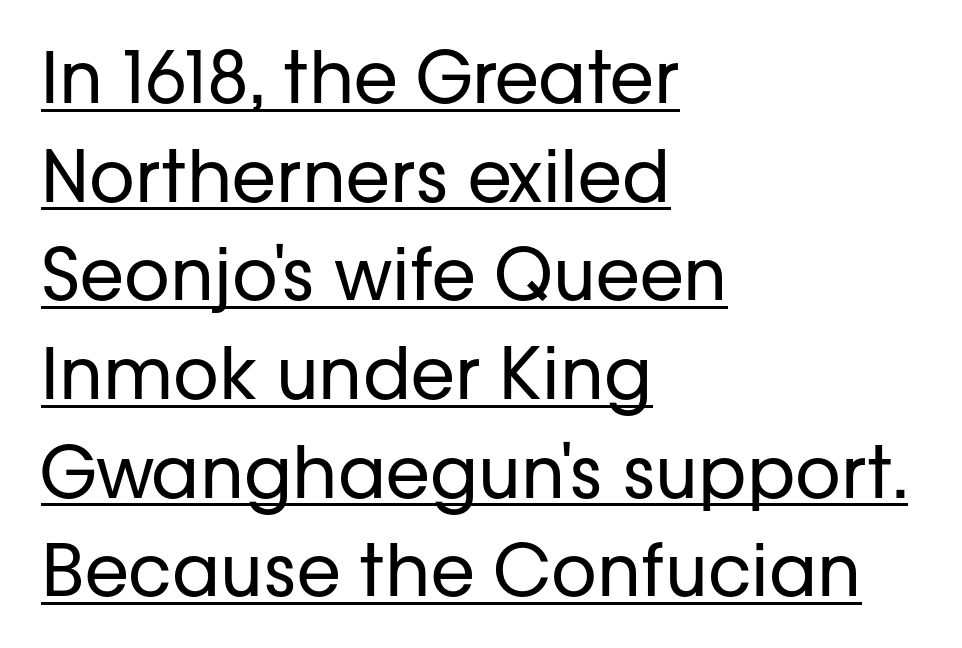
The image shows 71 px regular-weight sans-serif type, upright; set left-aligned, normal line spacing (1.39x), normal letter spacing, underlined; low stroke contrast and a medium x-height.
